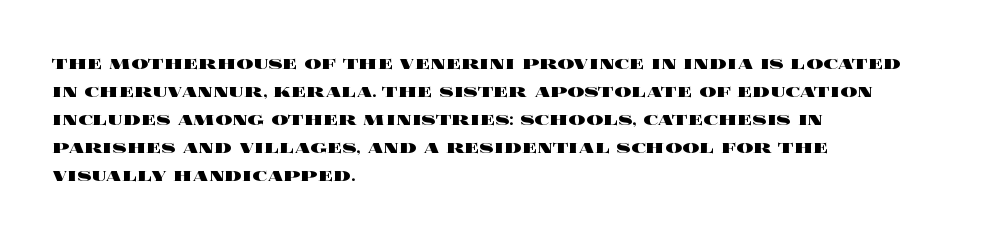
{"italic": "no", "bold": "yes", "underline": "no", "align": "left", "line_spacing": "normal", "line_spacing_ratio": 1.33, "letter_spacing": "normal", "letter_spacing_em": 0.0, "glyph_px": 21}
